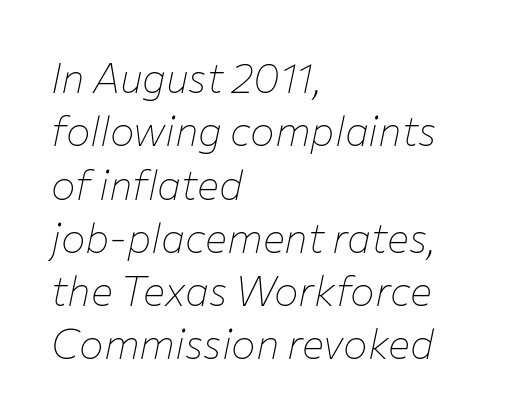
{"italic": "yes", "lean": "right", "slant_degrees": 12, "bold": "no", "weight": "thin", "width": "normal", "stroke_contrast": "low", "x_height": "medium", "monospaced": "no", "underline": "no", "align": "left", "line_spacing": "normal", "line_spacing_ratio": 1.3, "letter_spacing": "normal", "letter_spacing_em": 0.0, "glyph_px": 41}
